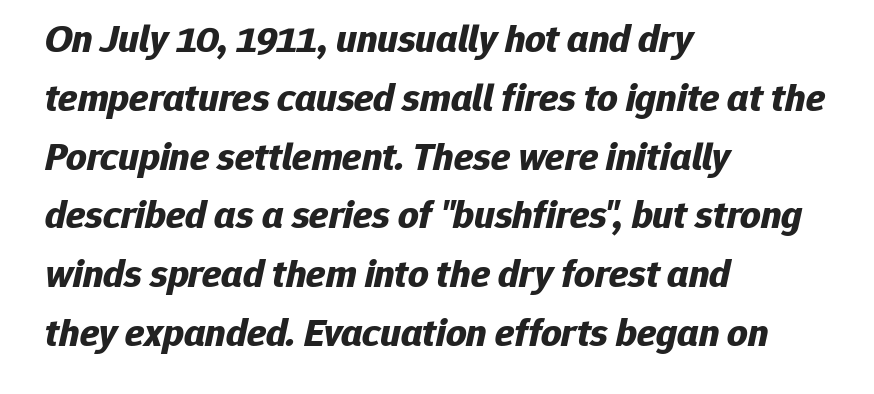
Short and long lines alike share a common starting point at left. The line-height multiplier appears to be the usual default. The typesetting leans heavy: a genuine bold. Lines of text with bare space underneath. The gaps between neighbouring characters are ordinary and unremarkable.
